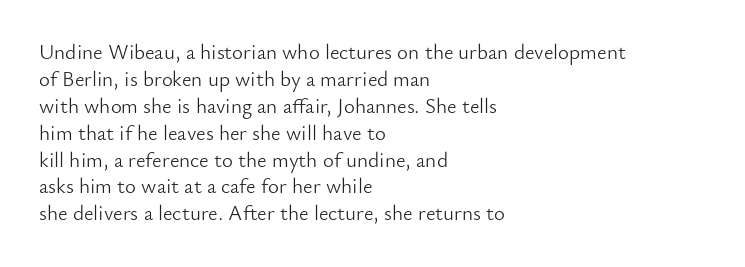
These lines keep a tight, regular rhythm from letter to letter. The rows are spaced the way most documents space them. Nothing heavy about these letters — not bold at all. A roman cut, with each character standing at attention. Check under the words: just untouched page. All the whitespace from short lines collects on the right.
